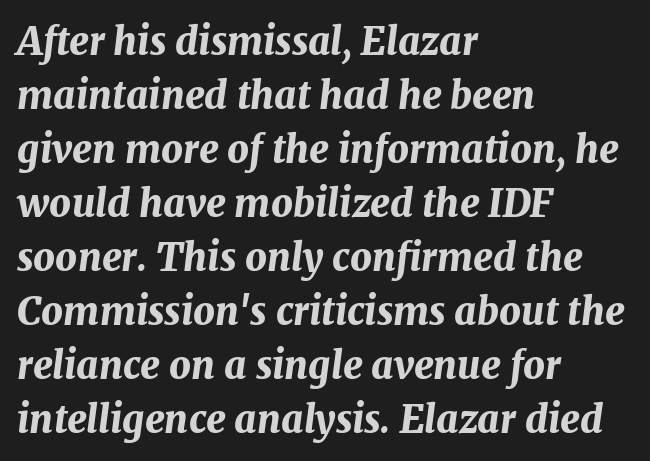
The image shows 38 px bold type, italic (leaning right); set left-aligned, normal line spacing (1.42x), normal letter spacing, not underlined; medium stroke contrast and a medium x-height.
